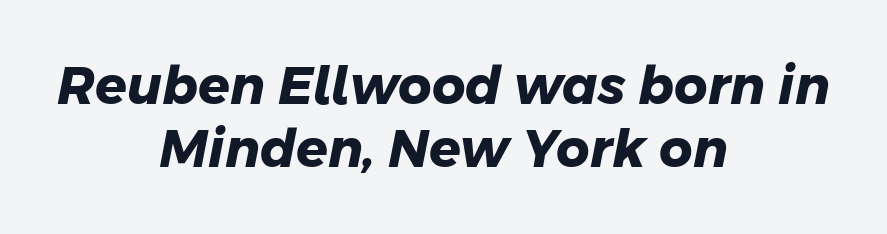
{"serif": "no", "bold": "yes", "weight": "heavy", "width": "normal", "stroke_contrast": "low", "x_height": "medium", "monospaced": "no", "underline": "no", "align": "center", "line_spacing_ratio": 1.21, "letter_spacing": "normal", "letter_spacing_em": 0.0, "glyph_px": 52}
